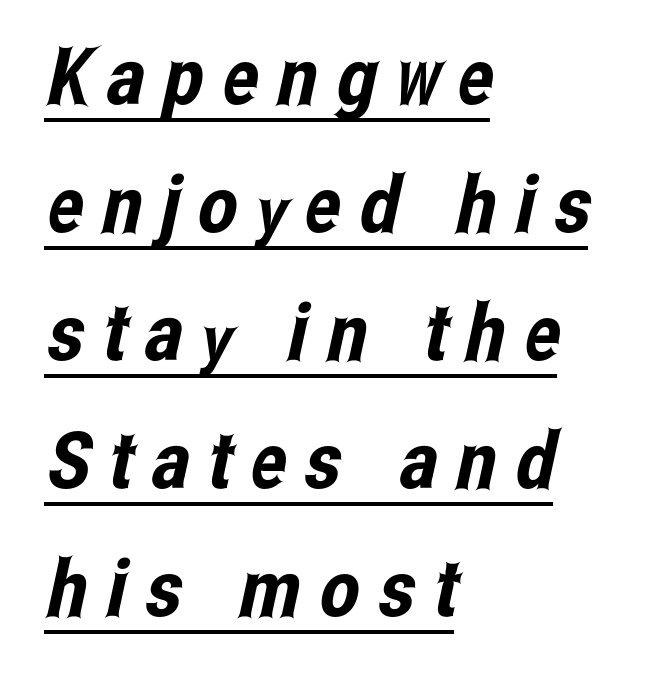
The font family rendered here belongs to the sans-serif group. How are the letters spaced? Widely, with obvious added tracking. The lines sit at an ordinary, default distance from one another. The glyphs are accompanied by a horizontal stroke just below them. In CSS terms this would be text-align: left. Think of a printed novel: that variable character pitch is what you see here.
